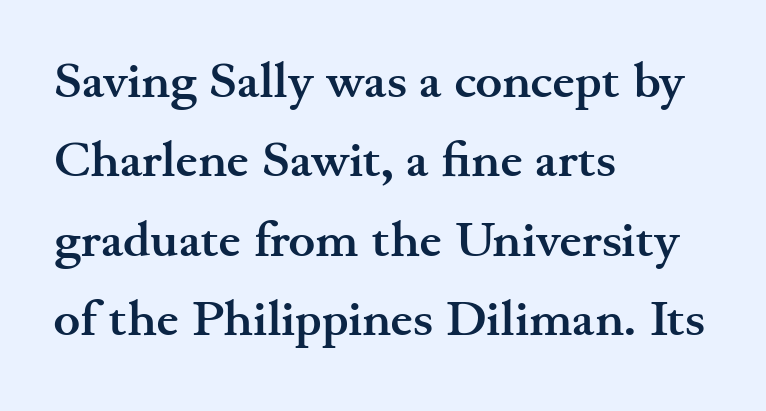
Q: Is the text bold? A: Yes.
Q: Is the text italic (slanted)? A: No, it is upright.
Q: Is the typeface a serif or a sans-serif typeface? A: Serif.
Q: Is the text underlined? A: No.
Q: How is the paragraph aligned? A: Left-aligned.
Q: Is the spacing between letters normal or unusually wide? A: Normal.
Q: Is the spacing between lines tight, normal or loose? A: Normal.
Q: Width (condensed, normal, or wide)? A: Wide.
Q: Stroke contrast? A: Medium.
Q: x-height? A: Small.
Q: Monospaced? A: No.
